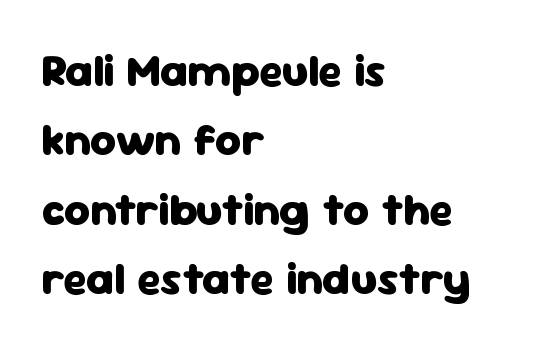
{"serif": "no", "italic": "no", "bold": "yes", "weight": "heavy", "width": "normal", "stroke_contrast": "low", "x_height": "medium", "monospaced": "no", "underline": "no", "align": "left", "line_spacing": "normal", "line_spacing_ratio": 1.54, "letter_spacing": "normal", "letter_spacing_em": 0.0, "glyph_px": 45}
